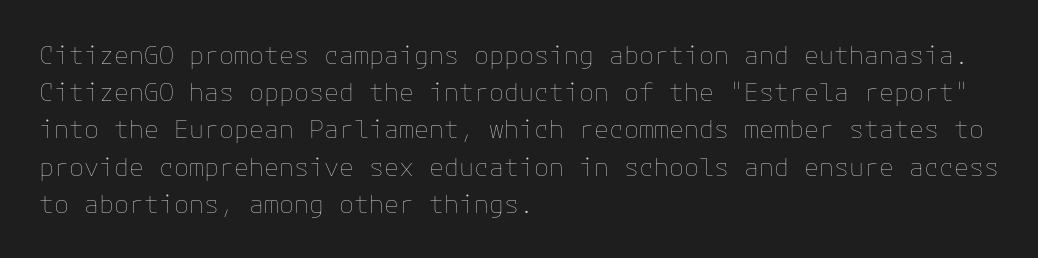
Each new line begins a customary step beneath the previous one. In CSS terms this would be text-align: left. Every character sits straight up, as roman type does. Inter-character spacing is left at the font's built-in metrics.
